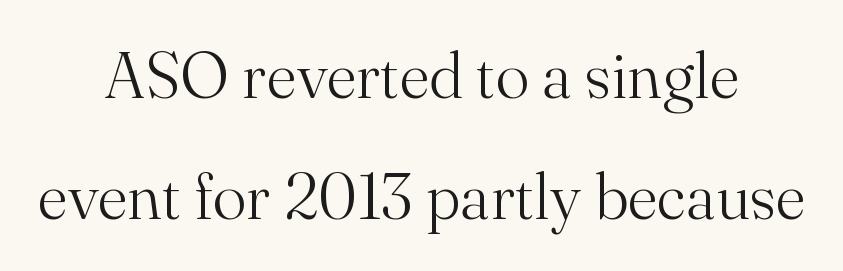
The image shows 64 px light serif type, upright; set centered, line spacing 1.89x, normal letter spacing, not underlined; medium stroke contrast and a small x-height.
